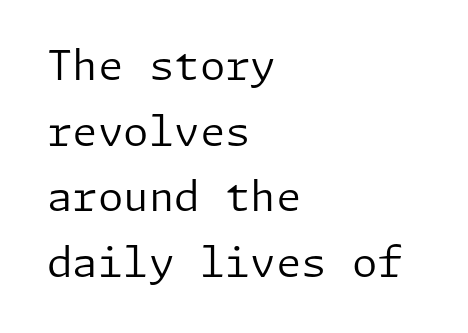
When letters stand straight like this, we call the style roman or upright. The strokes are not fattened; the text isn't bold. Classification — sans serif. How would I describe the line gaps? Plain and ordinary. How are the letters spaced? Ordinarily, with no added tracking. The foot of each line stays bare and open.
